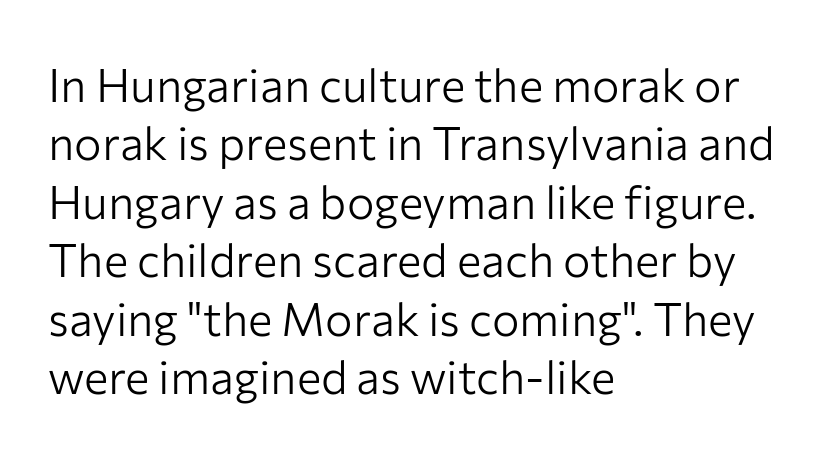
Typographically, this falls in the sans-serif category. These lines are rendered in a variable-pitch font. Evenly set lines give the paragraph a standard silhouette. The text block is weighted toward the left margin, trailing off unevenly rightward. Decoration check: the copy has no underline. Every character sits straight up, as roman type does.
